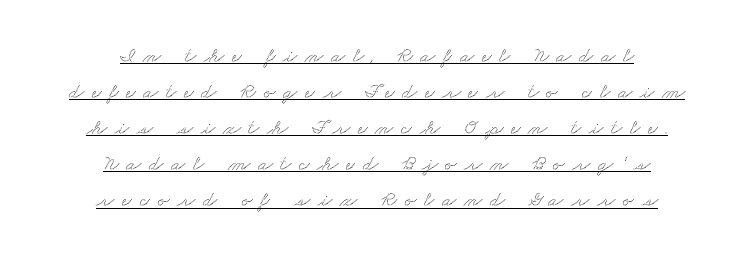
The image shows 21 px text type; set centered, line spacing 1.72x, unusually wide letter spacing (+0.37 em), underlined.
